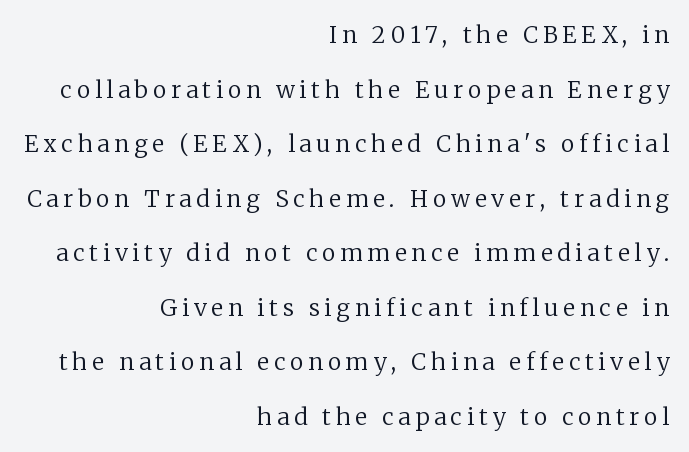
The image shows 23 px text type, upright; set right-aligned, loose line spacing (2.37x), unusually wide letter spacing (+0.21 em), not underlined.
